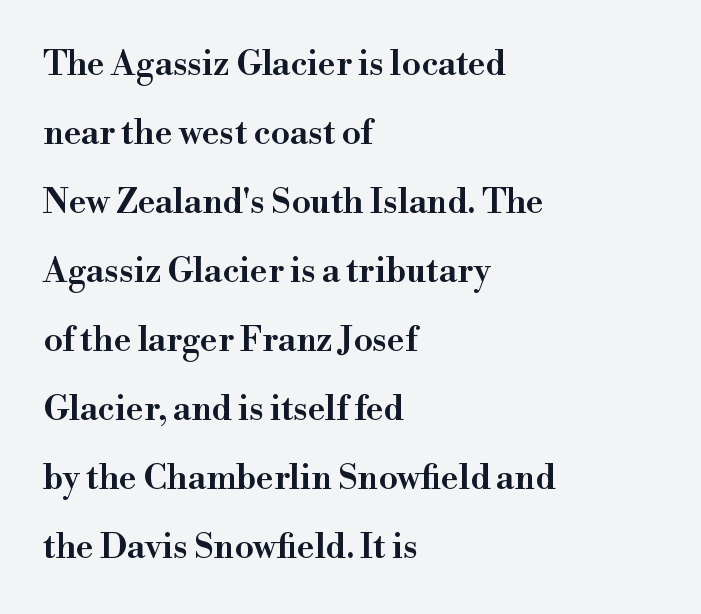
The image shows 34 px semibold serif type, upright; set left-aligned, loose line spacing (2.03x), normal letter spacing, not underlined; high stroke contrast and a small x-height.
